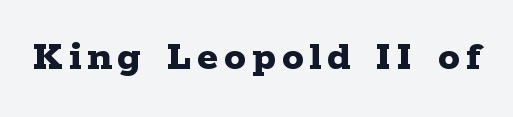
Q: Is the text bold? A: Yes.
Q: Is the text italic (slanted)? A: No, it is upright.
Q: Is the typeface a serif or a sans-serif typeface? A: Serif.
Q: Is the text underlined? A: No.
Q: Width (condensed, normal, or wide)? A: Wide.
Q: Stroke contrast? A: Low.
Q: x-height? A: Medium.
Q: Monospaced? A: No.
